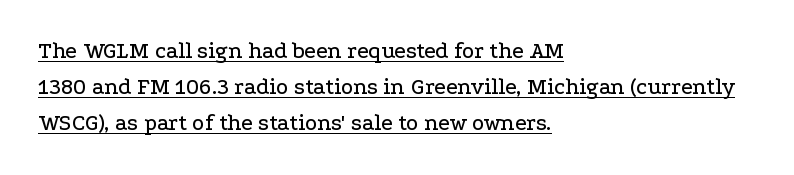
{"italic": "no", "underline": "yes", "align": "left", "line_spacing": "normal", "line_spacing_ratio": 1.57, "letter_spacing": "normal", "letter_spacing_em": 0.0, "glyph_px": 23}
